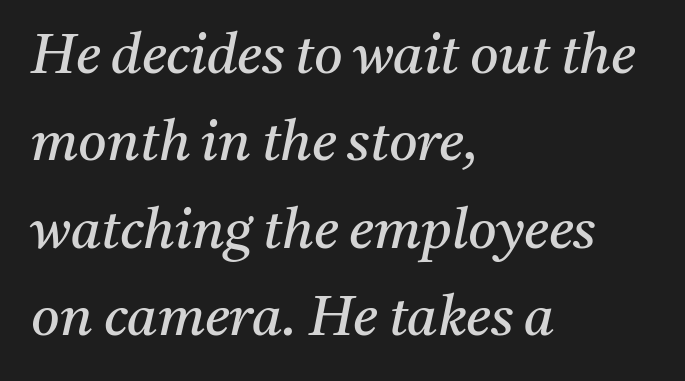
The image shows 55 px regular-weight serif type, italic (leaning right); set left-aligned, normal line spacing (1.59x), normal letter spacing, not underlined; medium stroke contrast and a medium x-height.
